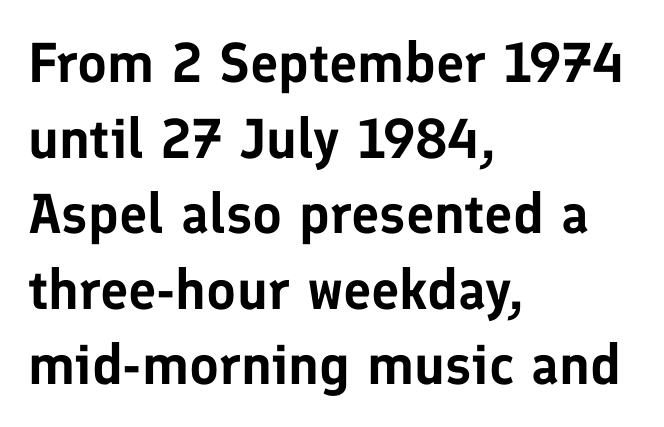
The letters advance in unequal steps, a hallmark of proportional type. Line starts are locked; line ends wander. The gap between lines stays unmarked. Tall strokes in this sample are plumb rather than angled.
